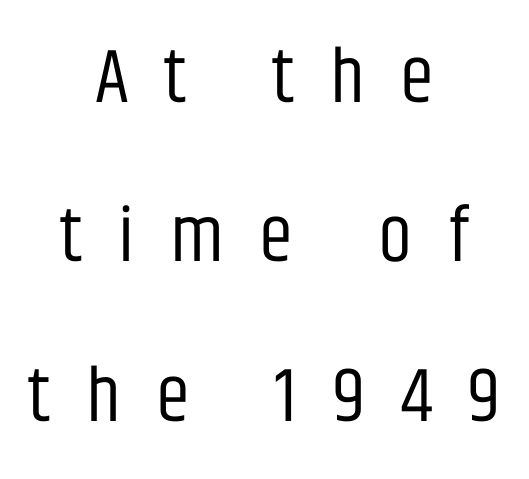
The image shows 77 px regular-weight, condensed sans-serif type, upright; set centered, loose line spacing (2.07x), unusually wide letter spacing (+0.46 em), not underlined; low stroke contrast and a large x-height.
